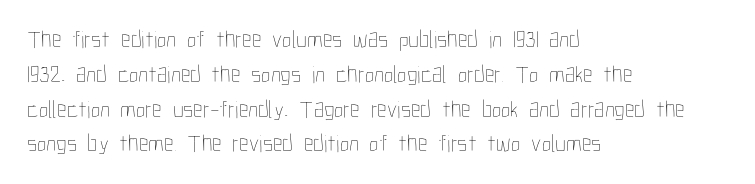
Summary of weight: not heavy and not bold. The passage shown stacks its lines at a standard gap. Upright lettering throughout. Tracking value appears to be zero — textbook default spacing.
